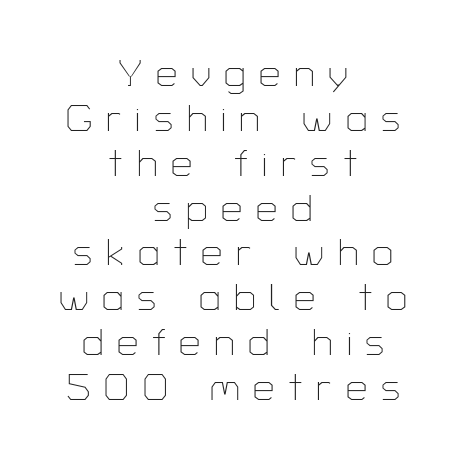
The image shows 38 px thin sans-serif type, upright; set centered, line spacing 1.18x, unusually wide letter spacing (+0.36 em), not underlined; low stroke contrast and a medium x-height.
